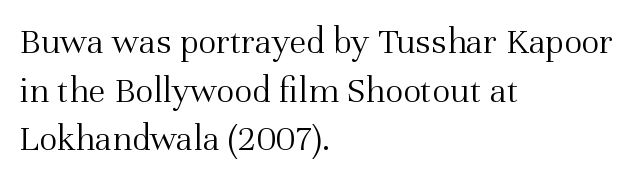
Q: Is the text bold? A: No.
Q: Is the text italic (slanted)? A: No, it is upright.
Q: Is the typeface a serif or a sans-serif typeface? A: Serif.
Q: Is the text underlined? A: No.
Q: How is the paragraph aligned? A: Left-aligned.
Q: Is the spacing between letters normal or unusually wide? A: Normal.
Q: Is the spacing between lines tight, normal or loose? A: Normal.
Q: Width (condensed, normal, or wide)? A: Normal.
Q: Stroke contrast? A: Medium.
Q: x-height? A: Medium.
Q: Monospaced? A: No.
